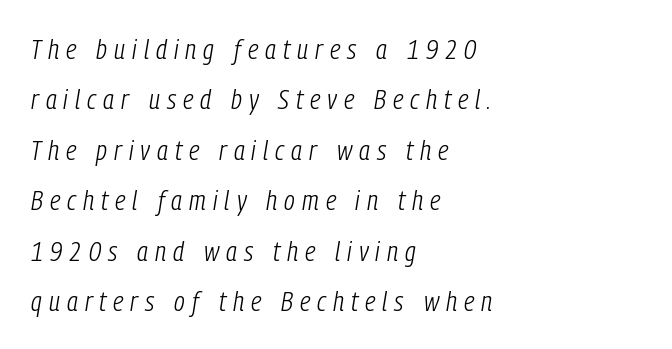
Q: Is the text bold? A: No.
Q: Is the text italic (slanted)? A: Yes, it leans right by about 9 degrees.
Q: Is the text underlined? A: No.
Q: How is the paragraph aligned? A: Left-aligned.
Q: Is the spacing between letters normal or unusually wide? A: Unusually wide.
Q: Width (condensed, normal, or wide)? A: Condensed.
Q: Stroke contrast? A: Low.
Q: x-height? A: Medium.
Q: Monospaced? A: No.
